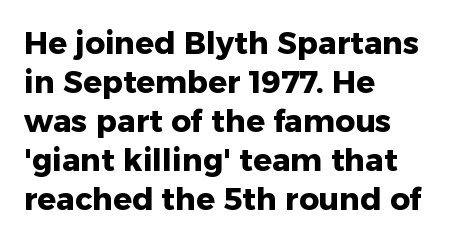
Letters rest on an invisible, unmarked baseline. If you drew a line through each stem, it would be perfectly vertical. The lines sit at an ordinary, default distance from one another. The font family rendered here belongs to the sans-serif group. Characters follow at the spacing the type designer built in. Which margin do the lines hug? The left one — the right edge is uneven.
